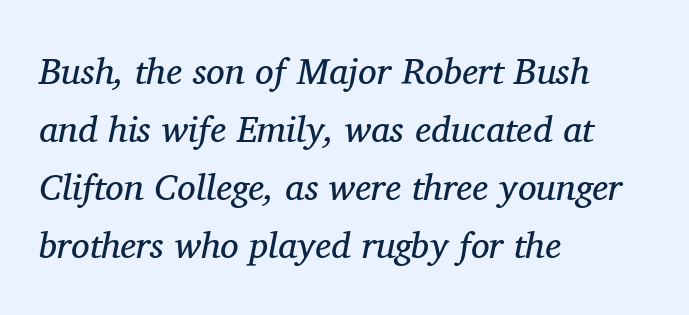
The image shows 37 px regular-weight serif type, italic (leaning right); set left-aligned, normal line spacing (1.57x), normal letter spacing, not underlined; medium stroke contrast and a medium x-height.
